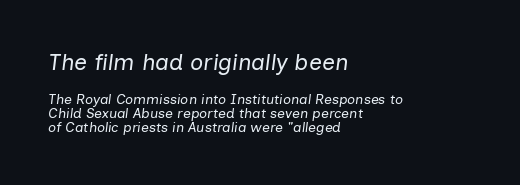
It's the slanting kind of type. Characters follow at the spacing the type designer built in. The setting favours the left margin, as ordinary paragraphs usually do. Weight: in the light-to-regular range.
